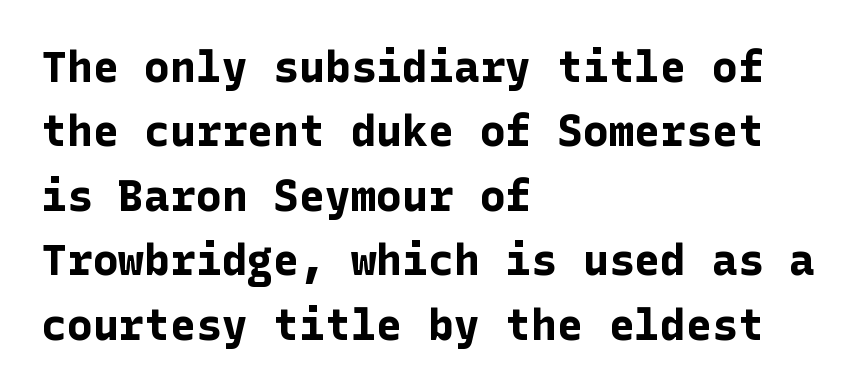
{"serif": "no", "italic": "no", "bold": "yes", "weight": "bold", "width": "normal", "stroke_contrast": "low", "x_height": "medium", "underline": "no", "align": "left", "line_spacing": "normal", "line_spacing_ratio": 1.5, "letter_spacing": "normal", "letter_spacing_em": 0.0, "glyph_px": 43}
